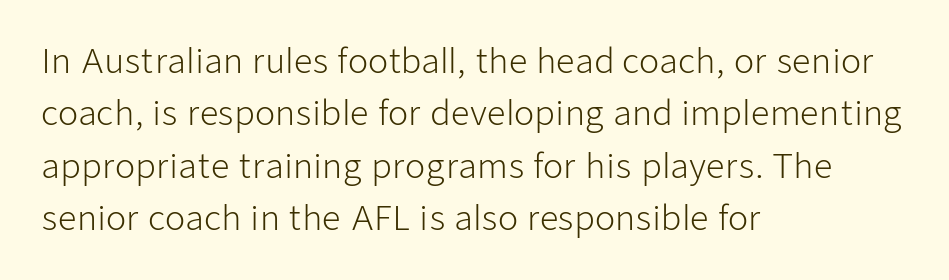
{"serif": "no", "italic": "no", "bold": "no", "weight": "light", "width": "normal", "stroke_contrast": "low", "x_height": "medium", "monospaced": "no", "underline": "no", "align": "left", "line_spacing": "normal", "line_spacing_ratio": 1.59, "letter_spacing": "normal", "letter_spacing_em": 0.0, "glyph_px": 33}
